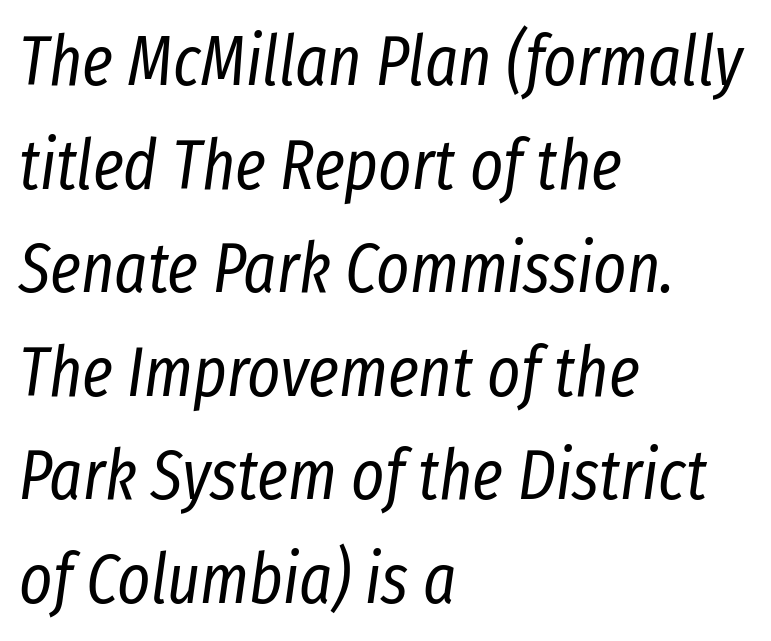
The image shows 70 px regular-weight, condensed type, italic (leaning right); set left-aligned, normal line spacing (1.48x), normal letter spacing, not underlined; low stroke contrast and a medium x-height.
